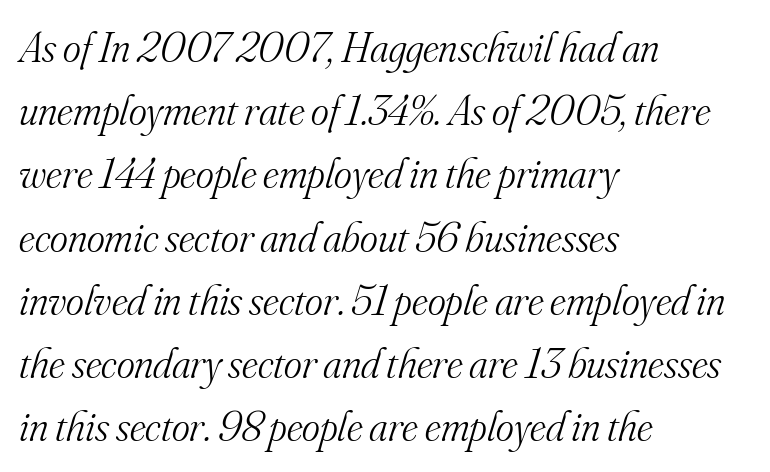
The image shows 43 px light serif type, italic (leaning right); set left-aligned, normal line spacing (1.47x), normal letter spacing, not underlined; medium stroke contrast and a small x-height.
